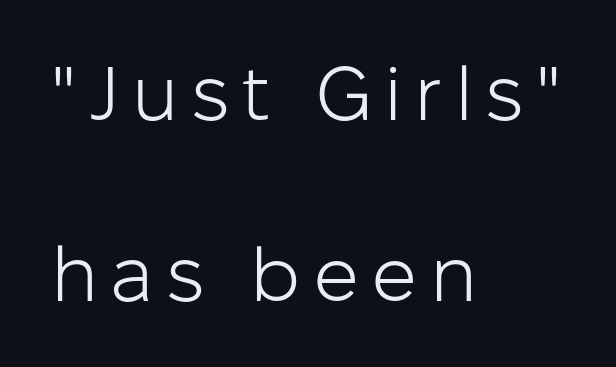
Font category for this specimen: sans-serif. Does the copy run flush right? No — it runs flush left. How would I describe the line gaps? Wide and relaxed. It's the straight-up-and-down kind of type.
